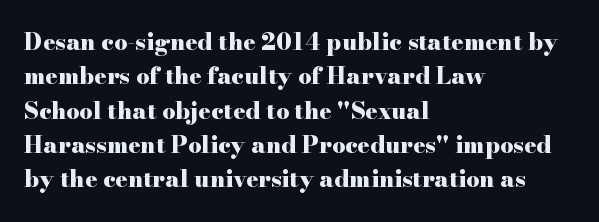
The image shows 23 px bold type, upright; set left-aligned, normal line spacing (1.49x), normal letter spacing, not underlined.
